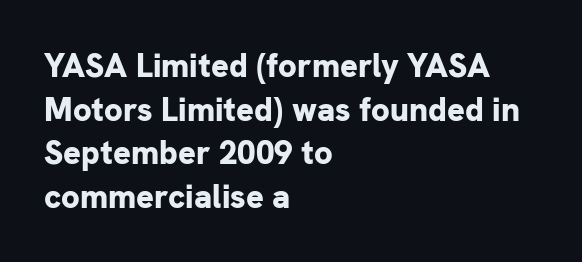
The image shows 33 px bold sans-serif type, upright; set left-aligned, normal line spacing (1.32x), normal letter spacing, not underlined; low stroke contrast and a medium x-height.
